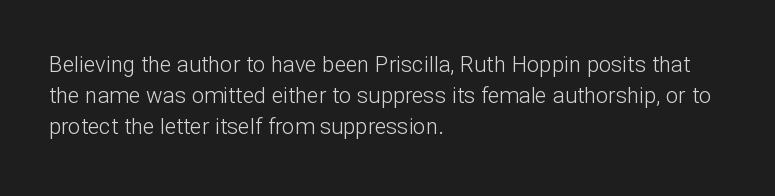
Q: Is the text bold? A: No.
Q: Is the text italic (slanted)? A: No, it is upright.
Q: Is the text underlined? A: No.
Q: How is the paragraph aligned? A: Left-aligned.
Q: Is the spacing between letters normal or unusually wide? A: Normal.
Q: Is the spacing between lines tight, normal or loose? A: Normal.
